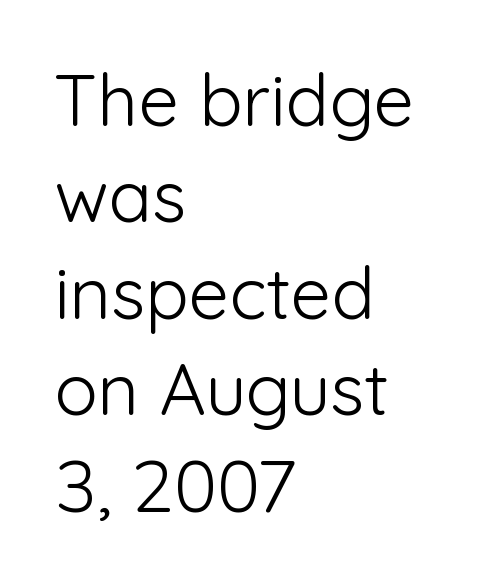
Note the varied advance widths — an 'i' is clearly narrower than an 'm'. Students, note that the glyphs here touch the page at normal intervals. Examine the stroke ends and you'll find no serifs. If you drew a line through each stem, it would be perfectly vertical. Beneath every word, the page is bare.
